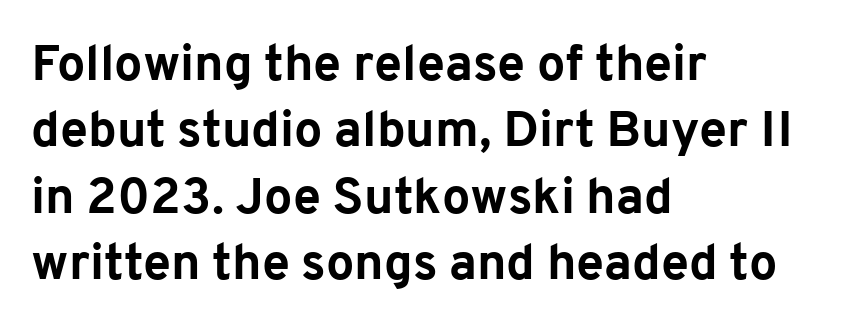
{"serif": "no", "italic": "no", "bold": "yes", "weight": "bold", "width": "normal", "stroke_contrast": "low", "x_height": "medium", "monospaced": "no", "underline": "no", "align": "left", "line_spacing": "normal", "line_spacing_ratio": 1.33, "letter_spacing": "normal", "letter_spacing_em": 0.0, "glyph_px": 50}
